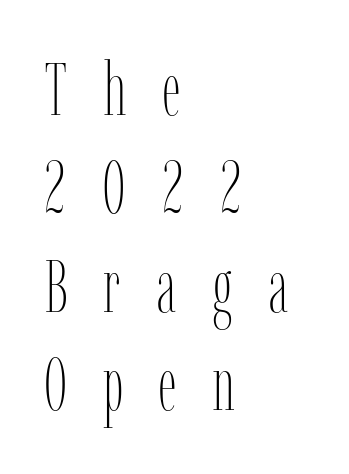
Q: Is the text bold? A: No.
Q: Is the text italic (slanted)? A: No, it is upright.
Q: Is the text underlined? A: No.
Q: How is the paragraph aligned? A: Left-aligned.
Q: Is the spacing between letters normal or unusually wide? A: Unusually wide.
Q: Is the spacing between lines tight, normal or loose? A: Normal.
Q: Width (condensed, normal, or wide)? A: Condensed.
Q: Stroke contrast? A: Low.
Q: x-height? A: Medium.
Q: Monospaced? A: No.
